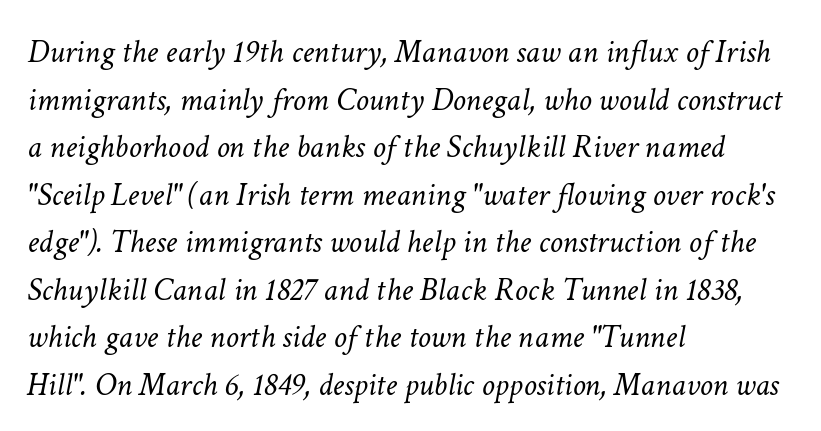
Q: Is the text bold? A: No.
Q: Is the text italic (slanted)? A: Yes, it leans right by about 11 degrees.
Q: Is the text underlined? A: No.
Q: How is the paragraph aligned? A: Left-aligned.
Q: Is the spacing between letters normal or unusually wide? A: Normal.
Q: Is the spacing between lines tight, normal or loose? A: Normal.
Q: Width (condensed, normal, or wide)? A: Normal.
Q: Stroke contrast? A: Low.
Q: x-height? A: Medium.
Q: Monospaced? A: No.
